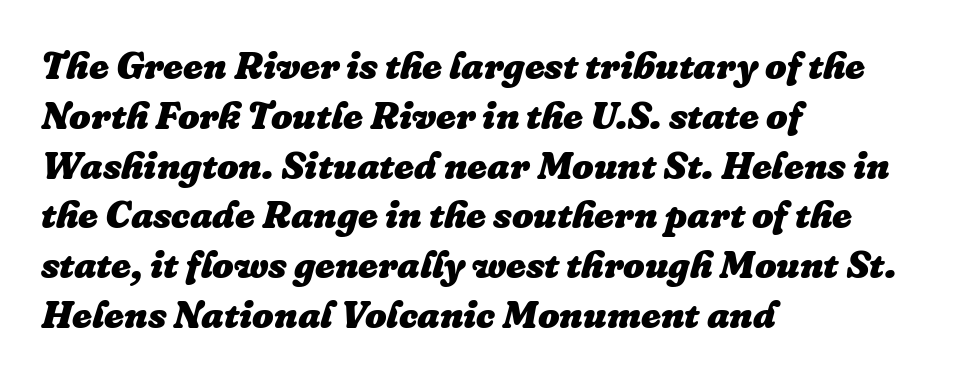
A typesetter would call this zero additional tracking. A classic flush-left, rag-right setting is used for this passage. Proportional: the letters do not fall into vertical columns. If you measured baseline to baseline, you'd find a middling distance. Plain, unruled lines of type. The specimen reads as italic at a glance.
